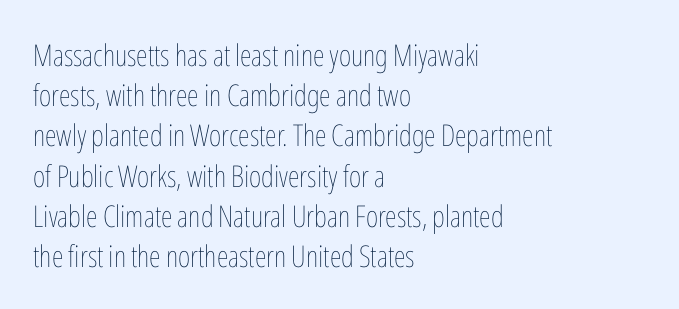
Proportional: the letters do not fall into vertical columns. Weight: regular or lighter. Letter spacing: default. Line starts are locked; line ends wander.
